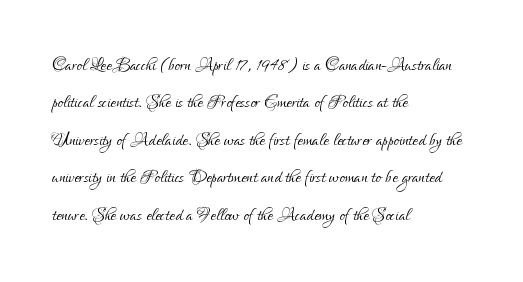
{"bold": "no", "underline": "no", "align": "left", "line_spacing": "normal", "line_spacing_ratio": 1.56, "letter_spacing": "normal", "letter_spacing_em": 0.0, "glyph_px": 24}
